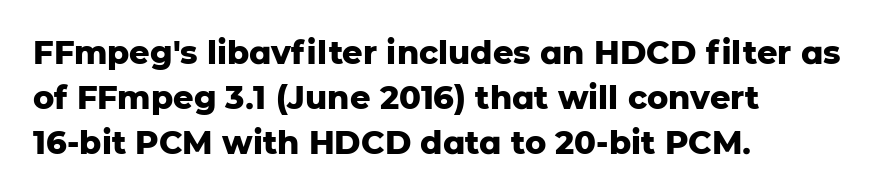
{"serif": "no", "italic": "no", "bold": "yes", "weight": "heavy", "width": "normal", "stroke_contrast": "low", "x_height": "medium", "monospaced": "no", "underline": "no", "align": "left", "line_spacing": "normal", "line_spacing_ratio": 1.4, "letter_spacing": "normal", "letter_spacing_em": 0.0, "glyph_px": 32}
